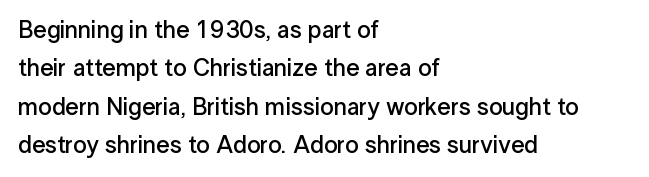
{"italic": "no", "bold": "semi", "underline": "no", "align": "left", "line_spacing": "normal", "line_spacing_ratio": 1.6, "letter_spacing": "normal", "letter_spacing_em": 0.0, "glyph_px": 24}
